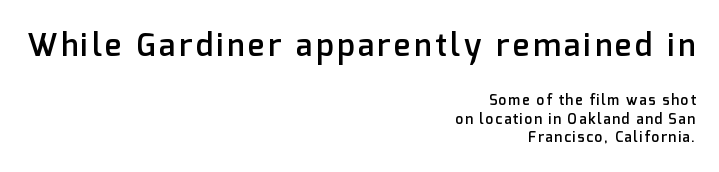
Q: Is the text bold? A: Semi-bold.
Q: Is the text italic (slanted)? A: No, it is upright.
Q: Is the typeface a serif or a sans-serif typeface? A: Sans-serif.
Q: Is the text underlined? A: No.
Q: How is the paragraph aligned? A: Right-aligned.
Q: Is the spacing between lines tight, normal or loose? A: Normal.
Q: Which block of text is set in a larger size, the first (top) or the second (bottom)? A: The first (top) one.
Q: Width (condensed, normal, or wide)? A: Normal.
Q: Stroke contrast? A: Low.
Q: x-height? A: Medium.
Q: Monospaced? A: No.
